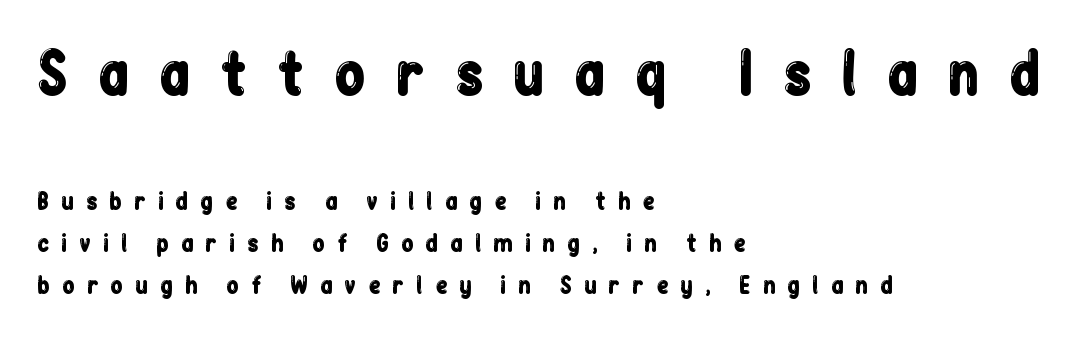
{"serif": "no", "italic": "no", "width": "condensed", "stroke_contrast": "low", "x_height": "medium", "monospaced": "no", "underline": "no", "align": "left", "line_spacing_ratio": 1.82, "letter_spacing": "wide", "letter_spacing_em": 0.5, "larger_block": "first", "size_ratio": 2.48, "glyph_px": 57}
